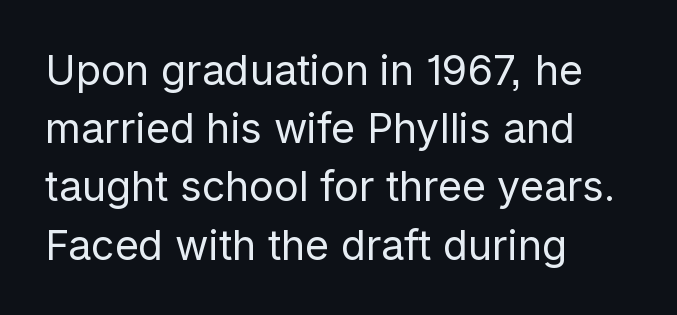
These lines are set flush left with a ragged right edge. The letters carry no serifs — their stems end cleanly without finishing strokes. Honestly, the row spacing looks completely unremarkable. Between one letter and the next there's only the usual sliver of space. Rendered with straight, roman letterforms. Varying glyph widths throughout — classic text-font behaviour.
